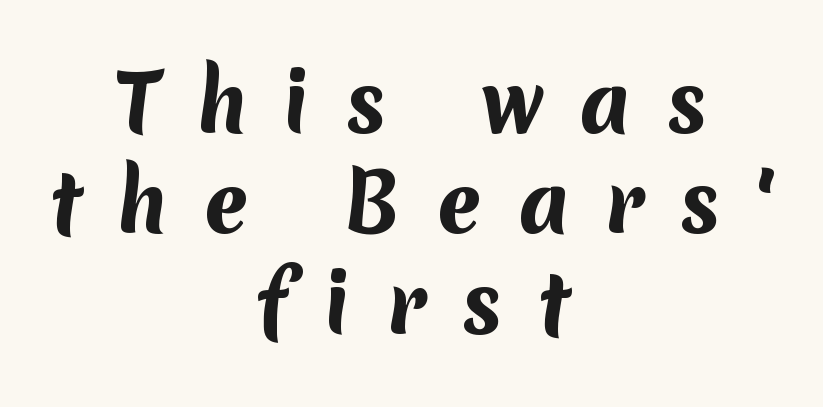
{"serif": "no", "bold": "yes", "weight": "bold", "width": "normal", "stroke_contrast": "medium", "x_height": "medium", "monospaced": "no", "underline": "no", "align": "center", "line_spacing": "normal", "line_spacing_ratio": 1.27, "letter_spacing": "wide", "letter_spacing_em": 0.45, "glyph_px": 79}
